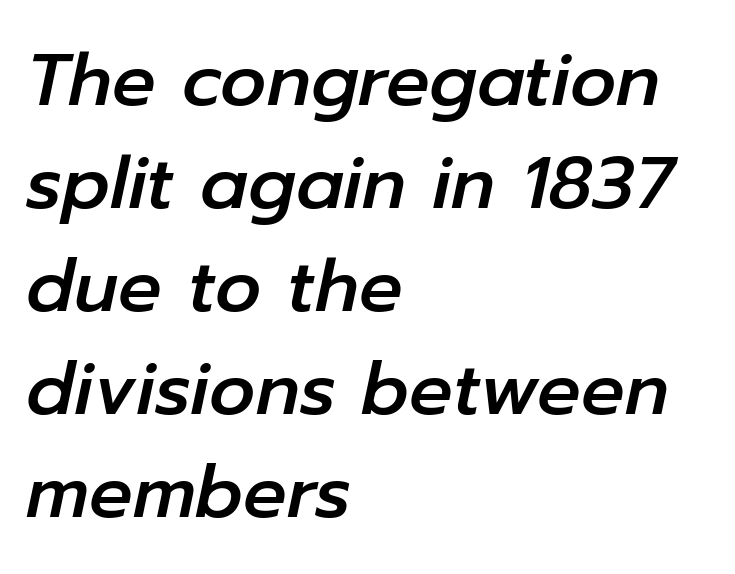
You could not count columns in this text — the font is proportionally spaced. Interline gaps are of average width in this sample. The rendering anchors every line to the left-hand side. The horizontal fit of the characters is conventional and even.
